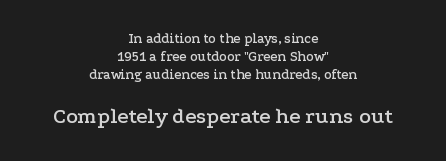
{"italic": "no", "underline": "no", "align": "center", "line_spacing": "normal", "line_spacing_ratio": 1.3, "letter_spacing": "normal", "letter_spacing_em": 0.0, "larger_block": "second", "size_ratio": 1.57, "glyph_px": 22}
